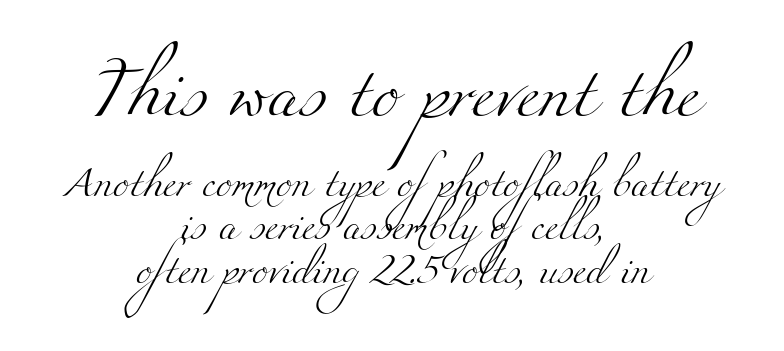
Q: Is the text bold? A: No.
Q: Is the text underlined? A: No.
Q: How is the paragraph aligned? A: Centered.
Q: Is the spacing between letters normal or unusually wide? A: Normal.
Q: Is the spacing between lines tight, normal or loose? A: Normal.
Q: Which block of text is set in a larger size, the first (top) or the second (bottom)? A: The first (top) one.
Q: Width (condensed, normal, or wide)? A: Wide.
Q: Stroke contrast? A: Medium.
Q: x-height? A: Small.
Q: Monospaced? A: No.
